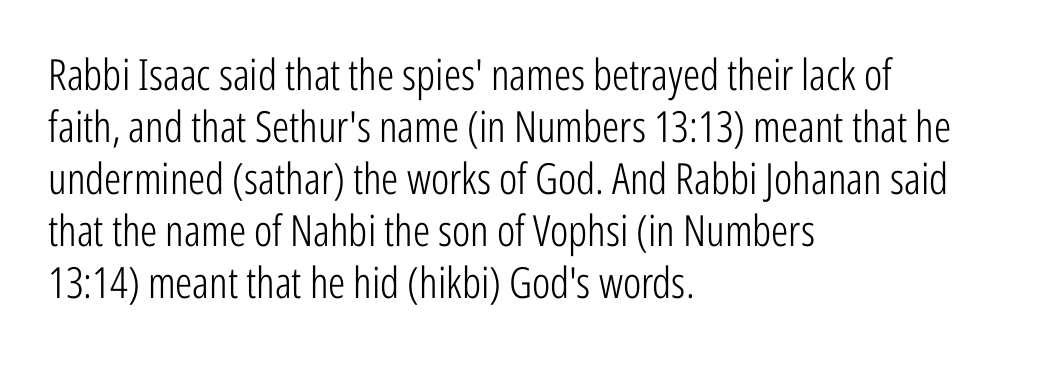
The image shows 43 px light, condensed sans-serif type, upright; set left-aligned, line spacing 1.21x, normal letter spacing, not underlined; low stroke contrast and a medium x-height.
